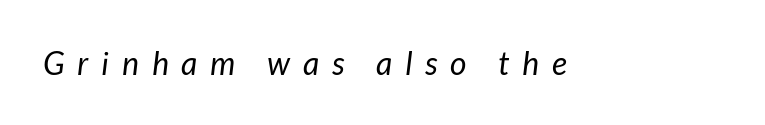
Italic? Definitely — the glyphs are oblique. This sample has the flowing, uneven cadence of proportional lettering. No chunkiness to these letters — they're not bold. The foot of each line stays bare and open. The rendering inserts visible extra space after every character.
